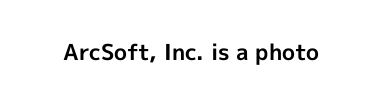
Short note: letters normally spaced. Words float on clear page, feet unadorned. The letters stand upright; this is a roman face. Heavy, bold letterforms.
